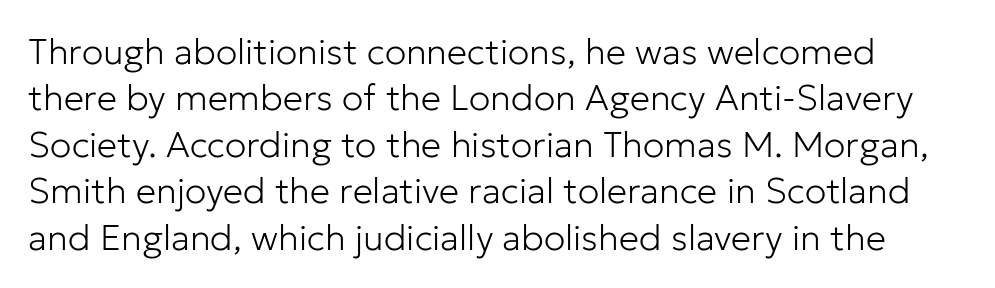
The image shows 36 px light sans-serif type, upright; set normal line spacing (1.29x), normal letter spacing, not underlined; low stroke contrast and a medium x-height.
